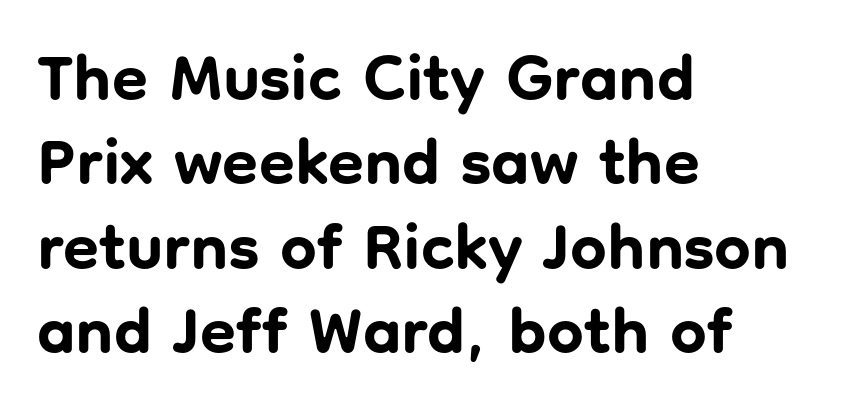
Does the weight exceed regular? Yes, all the way to bold. Between one letter and the next there's only the usual sliver of space. Bare-footed words on every line. The leading is moderate, giving the passage an even texture.
